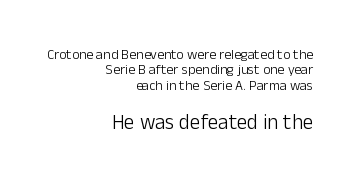
The image shows 21 px text type, upright; set right-aligned, tight line spacing (1.1x), normal letter spacing, not underlined; the second (bottom) block is 1.5x larger.
